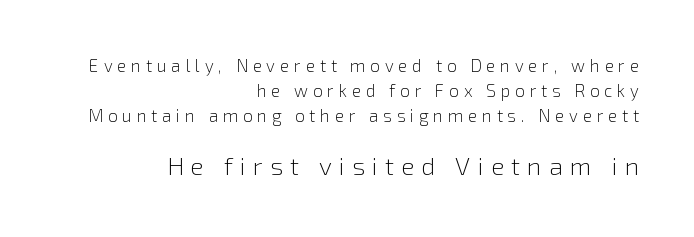
Only glyphs here, with clear space below each row. The paragraph has a hard right edge and a soft left edge. Weight: in the light-to-regular range. The leading is moderate, giving the passage an even texture. Here the second block reads like a headline and the first like body copy.
